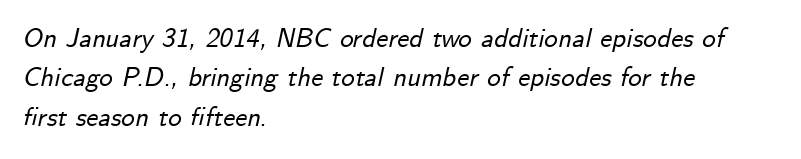
{"italic": "yes", "lean": "right", "slant_degrees": 12, "underline": "no", "align": "left", "line_spacing": "normal", "line_spacing_ratio": 1.46, "letter_spacing": "normal", "letter_spacing_em": 0.0, "glyph_px": 27}
